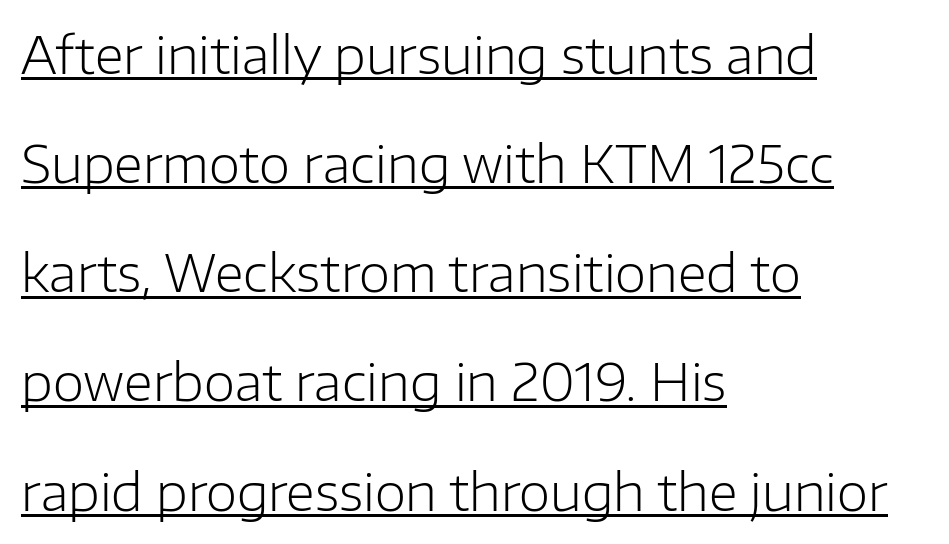
The image shows 51 px light sans-serif type, upright; set left-aligned, loose line spacing (2.14x), normal letter spacing, underlined; low stroke contrast and a medium x-height.
